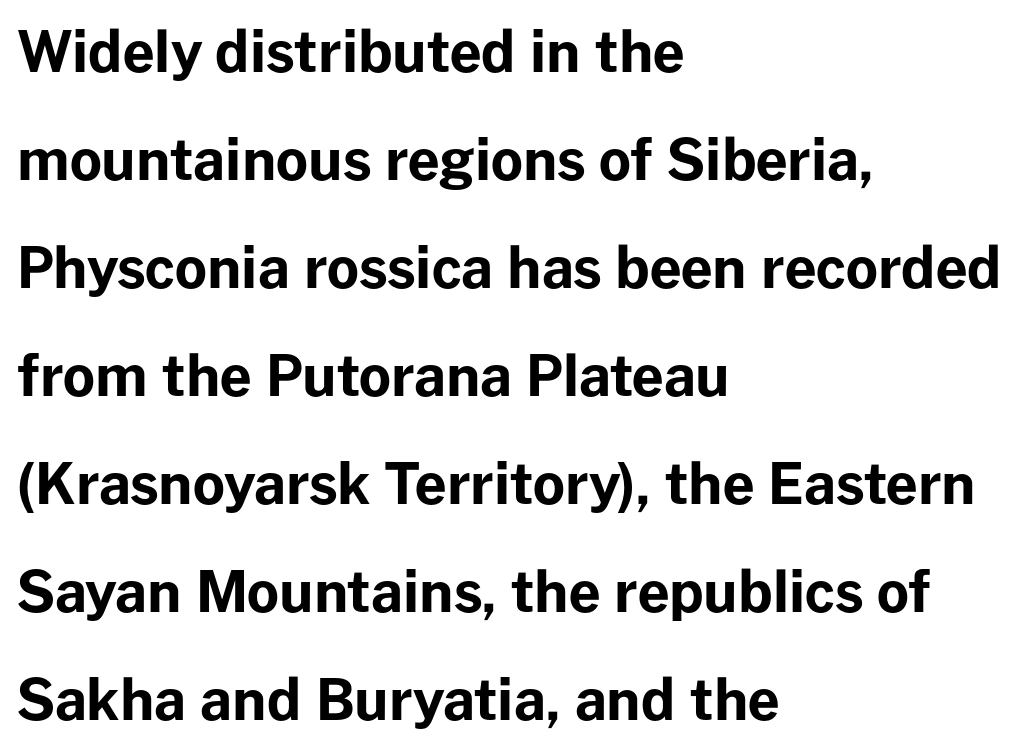
Chunky letters — that's bold for sure. Quick note: underline off. A roman cut, with each character standing at attention. The face used here is a sans, in the tradition of grotesques and geometrics.
